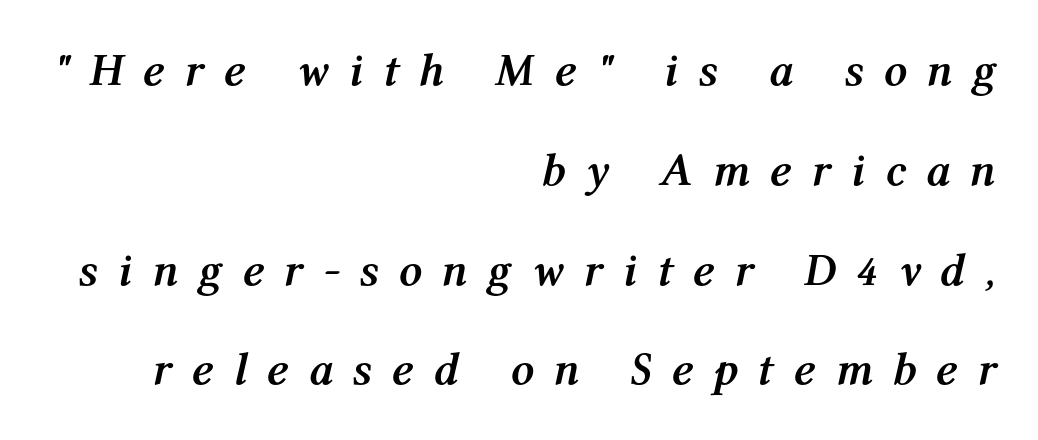
Visually the block forms a straight wall on the right and a jagged coastline on the left. Is there much room between lines? Yes — plenty of vertical air separates them. Look at the tracking — it's clearly loosened, letters drifting apart. Has an underline been added? It has not. Varying glyph widths throughout — classic text-font behaviour.
